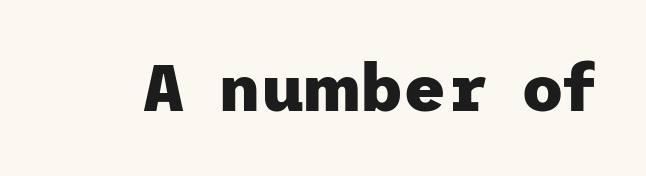
{"serif": "no", "italic": "no", "bold": "yes", "weight": "heavy", "width": "normal", "stroke_contrast": "low", "x_height": "medium", "underline": "no", "letter_spacing": "normal", "letter_spacing_em": 0.0, "glyph_px": 66}
